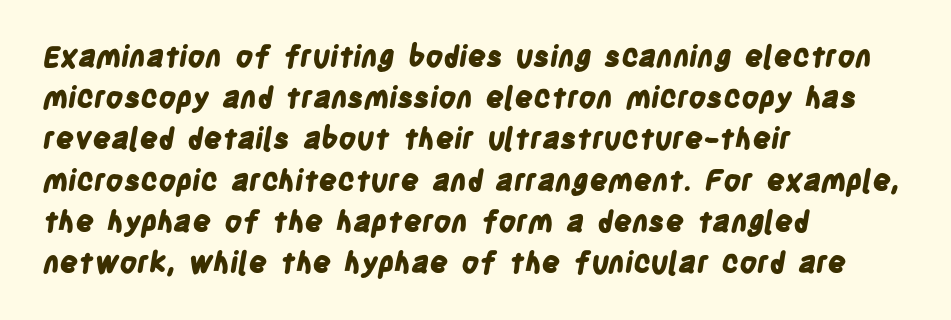
The image shows 29 px bold, condensed sans-serif type; set left-aligned, normal line spacing (1.42x), normal letter spacing, not underlined; low stroke contrast and a large x-height.
